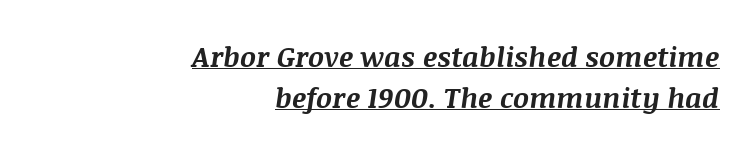
The image shows 28 px bold type, italic (leaning right); set right-aligned, normal line spacing (1.46x), normal letter spacing, underlined; medium stroke contrast and a large x-height.
